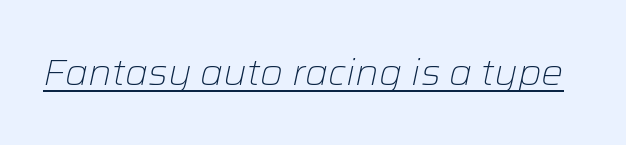
Q: Is the text bold? A: No.
Q: Is the text italic (slanted)? A: Yes, it leans right by about 12 degrees.
Q: Is the text underlined? A: Yes.
Q: Is the spacing between letters normal or unusually wide? A: Normal.
Q: Width (condensed, normal, or wide)? A: Normal.
Q: Stroke contrast? A: Low.
Q: x-height? A: Medium.
Q: Monospaced? A: No.
